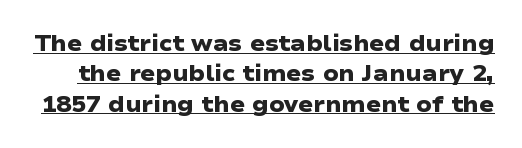
Q: Is the text bold? A: Yes.
Q: Is the text underlined? A: Yes.
Q: Is the spacing between letters normal or unusually wide? A: Normal.
Q: Is the spacing between lines tight, normal or loose? A: Normal.
